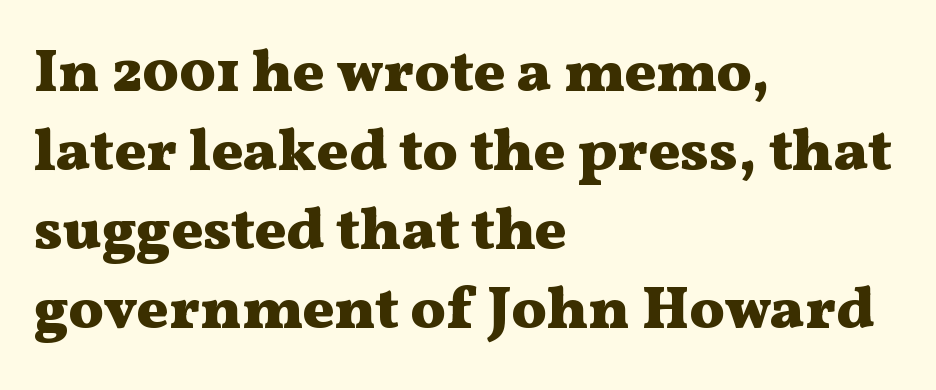
{"serif": "yes", "italic": "no", "bold": "yes", "weight": "heavy", "width": "wide", "stroke_contrast": "medium", "x_height": "medium", "monospaced": "no", "underline": "no", "align": "left", "line_spacing": "normal", "line_spacing_ratio": 1.34, "letter_spacing": "normal", "letter_spacing_em": 0.0, "glyph_px": 59}
